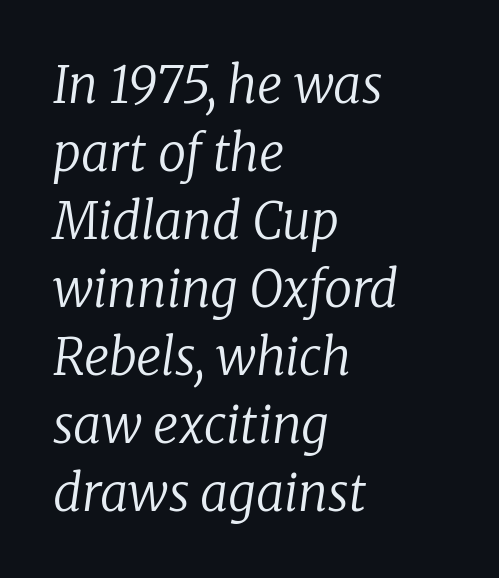
Q: Is the text bold? A: No.
Q: Is the text italic (slanted)? A: Yes, it leans right by about 8 degrees.
Q: Is the typeface a serif or a sans-serif typeface? A: Serif.
Q: Is the text underlined? A: No.
Q: How is the paragraph aligned? A: Left-aligned.
Q: Is the spacing between letters normal or unusually wide? A: Normal.
Q: Is the spacing between lines tight, normal or loose? A: Normal.
Q: Width (condensed, normal, or wide)? A: Normal.
Q: Stroke contrast? A: Low.
Q: x-height? A: Medium.
Q: Monospaced? A: No.
